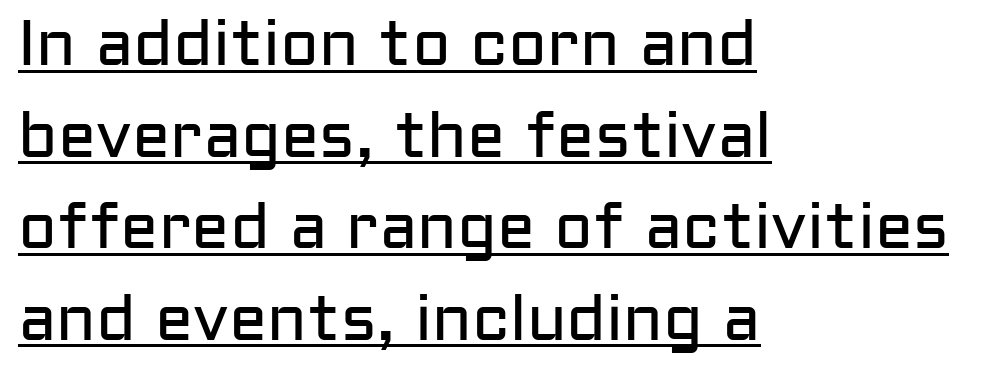
The image shows 64 px regular-weight sans-serif type, upright; set left-aligned, normal line spacing (1.43x), normal letter spacing, underlined; low stroke contrast and a medium x-height.
